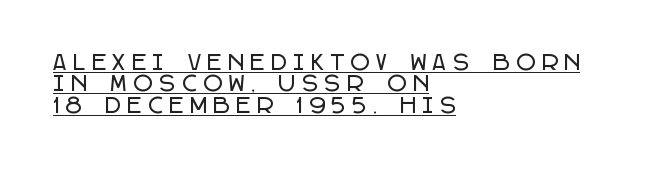
The image shows 21 px text type, upright; set left-aligned, tight line spacing (1.02x), unusually wide letter spacing (+0.32 em), underlined.
